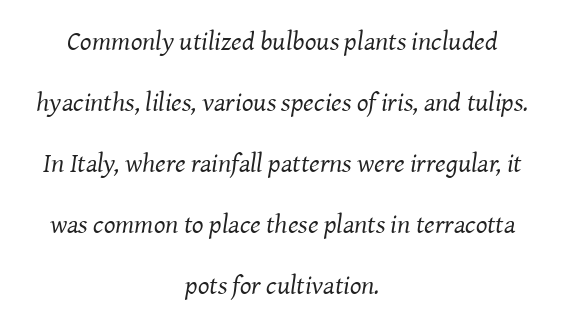
The image shows 27 px text type, italic (leaning right); set centered, loose line spacing (2.26x), normal letter spacing, not underlined.
